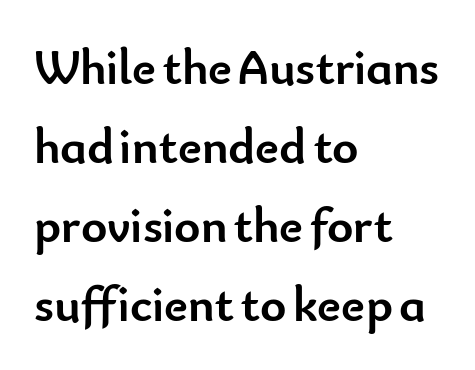
The image shows 50 px semibold sans-serif type, upright; set left-aligned, normal line spacing (1.58x), normal letter spacing, not underlined; low stroke contrast and a small x-height.
